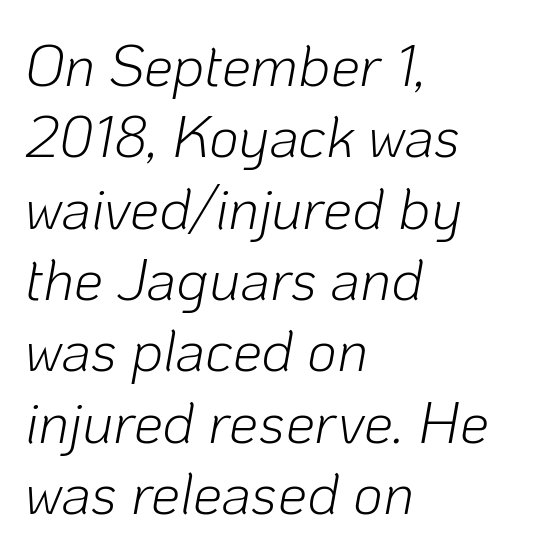
Q: Is the text bold? A: No.
Q: Is the text italic (slanted)? A: Yes, it leans right by about 10 degrees.
Q: Is the text underlined? A: No.
Q: How is the paragraph aligned? A: Left-aligned.
Q: Is the spacing between letters normal or unusually wide? A: Normal.
Q: Width (condensed, normal, or wide)? A: Normal.
Q: Stroke contrast? A: Low.
Q: x-height? A: Medium.
Q: Monospaced? A: No.
